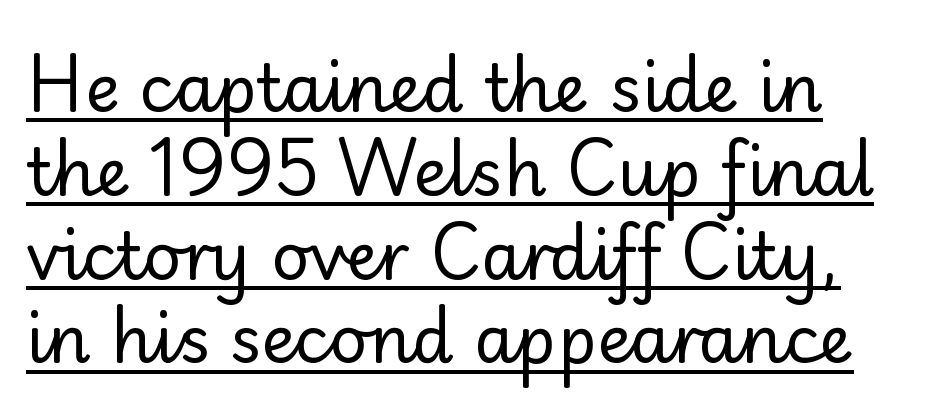
Q: Is the text bold? A: No.
Q: Is the text italic (slanted)? A: No, it is upright.
Q: Is the typeface a serif or a sans-serif typeface? A: Sans-serif.
Q: Is the text underlined? A: Yes.
Q: How is the paragraph aligned? A: Left-aligned.
Q: Is the spacing between letters normal or unusually wide? A: Normal.
Q: Is the spacing between lines tight, normal or loose? A: Normal.
Q: Width (condensed, normal, or wide)? A: Normal.
Q: Stroke contrast? A: Low.
Q: x-height? A: Small.
Q: Monospaced? A: No.
